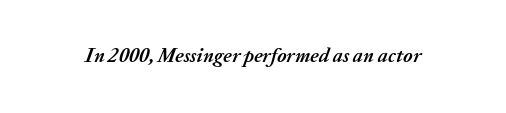
{"italic": "yes", "lean": "right", "slant_degrees": 20, "bold": "yes", "underline": "no", "letter_spacing": "normal", "letter_spacing_em": 0.0, "glyph_px": 20}
